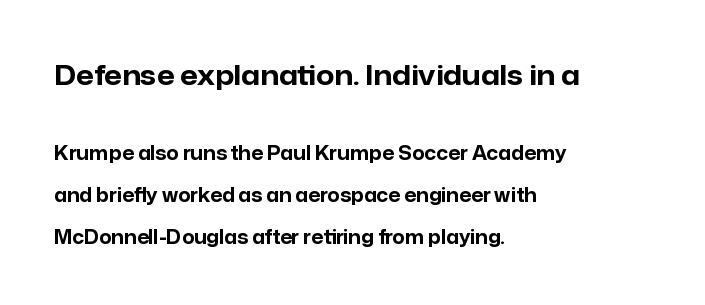
{"serif": "no", "italic": "no", "bold": "yes", "weight": "bold", "width": "normal", "stroke_contrast": "low", "x_height": "medium", "monospaced": "no", "underline": "no", "align": "left", "line_spacing": "loose", "line_spacing_ratio": 2.22, "letter_spacing": "normal", "letter_spacing_em": 0.0, "larger_block": "first", "size_ratio": 1.47, "glyph_px": 28}
